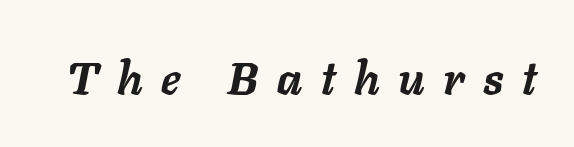
{"italic": "yes", "lean": "right", "slant_degrees": 11, "bold": "yes", "weight": "semibold", "width": "normal", "stroke_contrast": "low", "x_height": "medium", "monospaced": "no", "underline": "no", "letter_spacing": "wide", "letter_spacing_em": 0.42, "glyph_px": 45}
